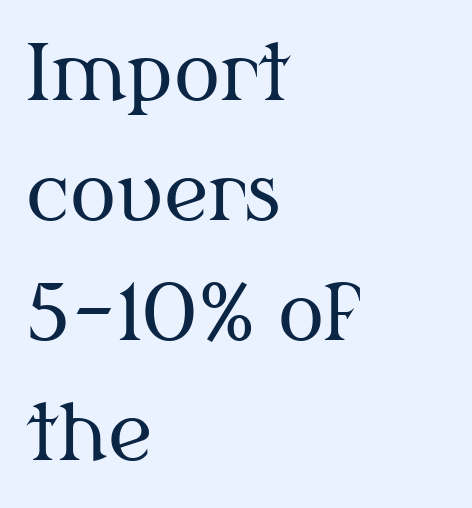
Q: Is the text bold? A: No.
Q: Is the text italic (slanted)? A: No, it is upright.
Q: Is the typeface a serif or a sans-serif typeface? A: Serif.
Q: Is the text underlined? A: No.
Q: How is the paragraph aligned? A: Left-aligned.
Q: Is the spacing between letters normal or unusually wide? A: Normal.
Q: Is the spacing between lines tight, normal or loose? A: Normal.
Q: Width (condensed, normal, or wide)? A: Normal.
Q: Stroke contrast? A: Medium.
Q: x-height? A: Medium.
Q: Monospaced? A: No.
